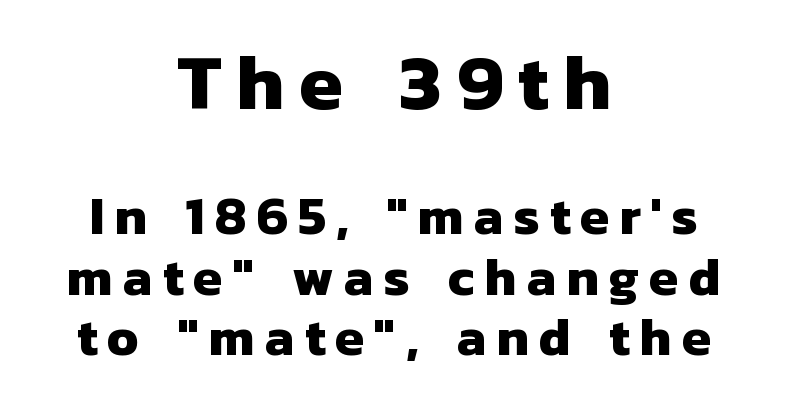
Q: Is the text bold? A: Yes.
Q: Is the typeface a serif or a sans-serif typeface? A: Sans-serif.
Q: Is the text underlined? A: No.
Q: How is the paragraph aligned? A: Centered.
Q: Is the spacing between lines tight, normal or loose? A: Tight.
Q: Which block of text is set in a larger size, the first (top) or the second (bottom)? A: The first (top) one.
Q: Width (condensed, normal, or wide)? A: Normal.
Q: Stroke contrast? A: Low.
Q: x-height? A: Medium.
Q: Monospaced? A: No.
